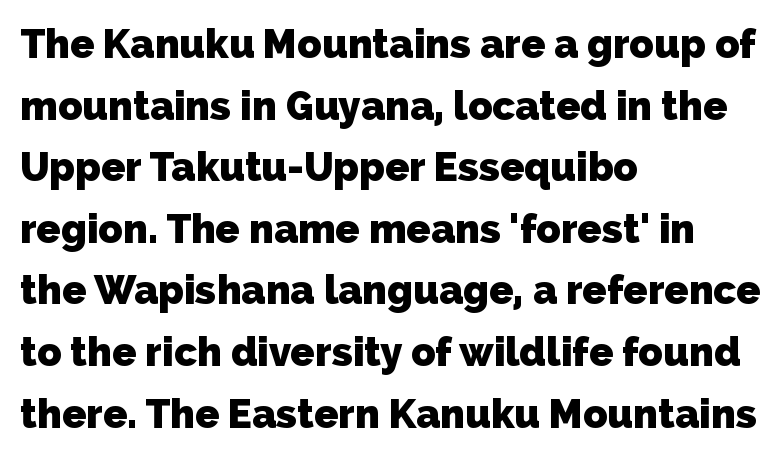
{"serif": "no", "bold": "yes", "weight": "heavy", "width": "normal", "stroke_contrast": "low", "x_height": "medium", "monospaced": "no", "underline": "no", "align": "left", "line_spacing": "normal", "line_spacing_ratio": 1.54, "letter_spacing": "normal", "letter_spacing_em": 0.0, "glyph_px": 40}
